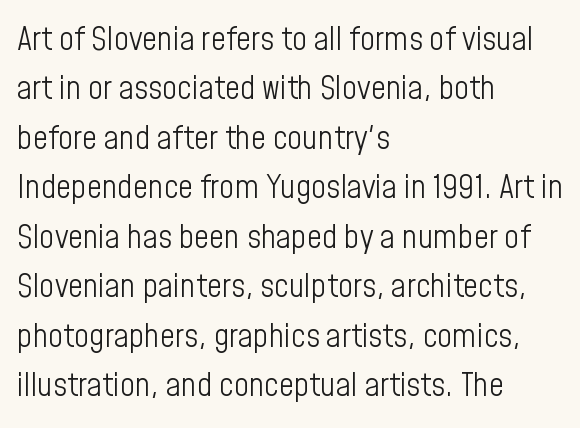
{"serif": "no", "italic": "no", "bold": "no", "weight": "light", "width": "condensed", "stroke_contrast": "low", "x_height": "medium", "monospaced": "no", "underline": "no", "align": "left", "line_spacing": "normal", "line_spacing_ratio": 1.5, "letter_spacing": "normal", "letter_spacing_em": 0.0, "glyph_px": 33}
